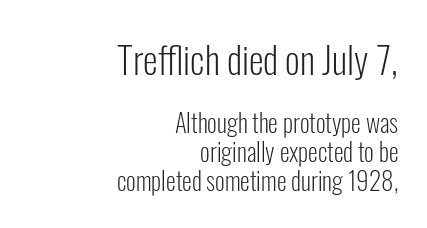
{"serif": "no", "italic": "no", "bold": "no", "weight": "light", "width": "condensed", "stroke_contrast": "low", "x_height": "medium", "monospaced": "no", "underline": "no", "align": "right", "line_spacing": "tight", "line_spacing_ratio": 1.15, "letter_spacing": "normal", "letter_spacing_em": 0.0, "larger_block": "first", "size_ratio": 1.52, "glyph_px": 38}
